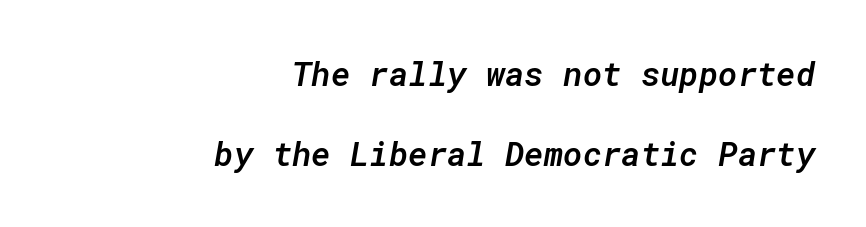
{"italic": "yes", "lean": "right", "slant_degrees": 10, "bold": "semi", "weight": "semibold", "width": "normal", "stroke_contrast": "low", "x_height": "medium", "monospaced": "yes", "underline": "no", "align": "right", "line_spacing": "loose", "line_spacing_ratio": 2.43, "letter_spacing": "normal", "letter_spacing_em": 0.0, "glyph_px": 33}
